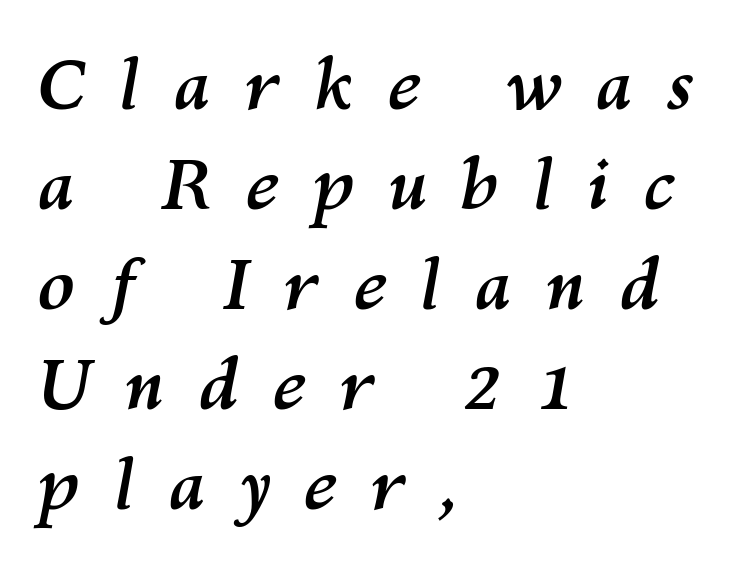
Q: Is the text bold? A: Yes.
Q: Is the text italic (slanted)? A: Yes, it leans right by about 10 degrees.
Q: Is the text underlined? A: No.
Q: How is the paragraph aligned? A: Left-aligned.
Q: Is the spacing between letters normal or unusually wide? A: Unusually wide.
Q: Is the spacing between lines tight, normal or loose? A: Normal.
Q: Width (condensed, normal, or wide)? A: Normal.
Q: Stroke contrast? A: Medium.
Q: x-height? A: Medium.
Q: Monospaced? A: No.
